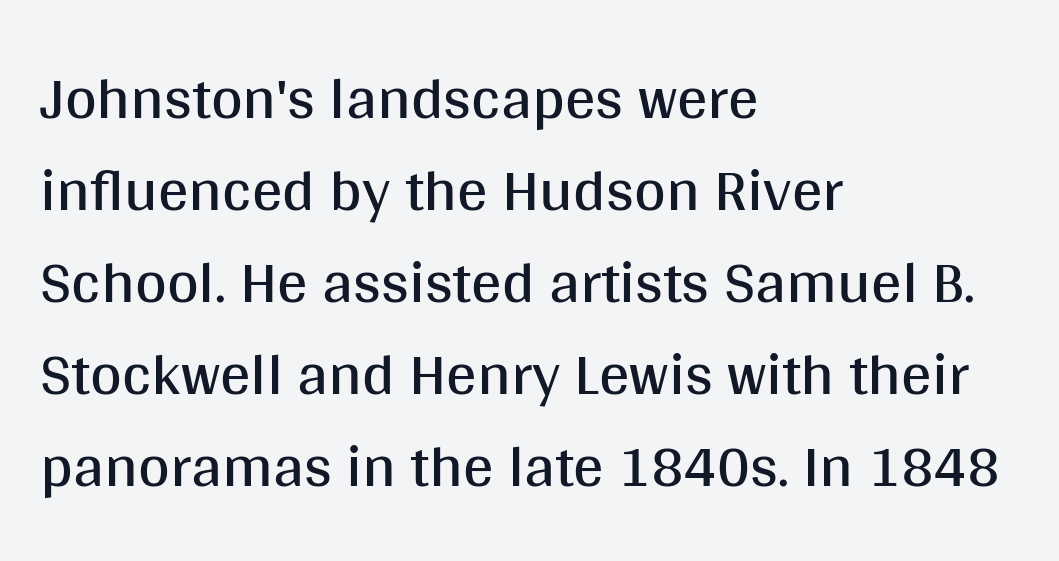
The space beneath each line is pristine and unruled. Nothing unusual about the tracking: characters are spaced as the font intends. Stems here are at most as thick as an everyday book face. The passage shown is typed in a proportional face where columns would drift. Quick note: not italic, upright.
